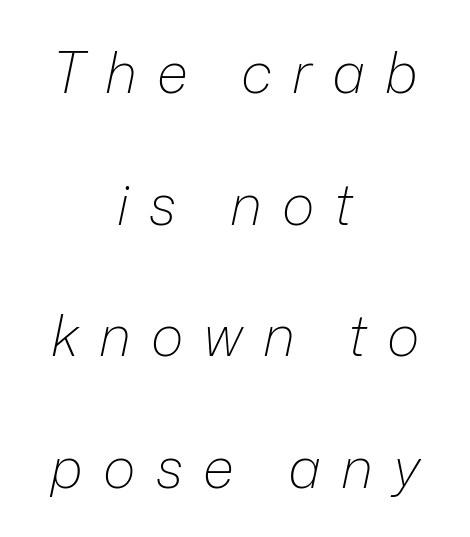
Q: Is the text bold? A: No.
Q: Is the text italic (slanted)? A: Yes, it leans right by about 12 degrees.
Q: Is the text underlined? A: No.
Q: How is the paragraph aligned? A: Centered.
Q: Is the spacing between letters normal or unusually wide? A: Unusually wide.
Q: Is the spacing between lines tight, normal or loose? A: Loose.
Q: Width (condensed, normal, or wide)? A: Normal.
Q: Stroke contrast? A: Low.
Q: x-height? A: Medium.
Q: Monospaced? A: No.
